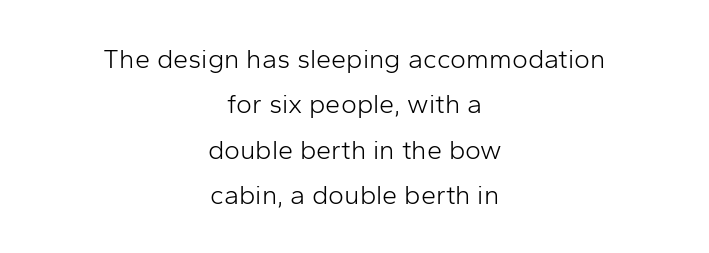
The image shows 27 px text type, upright; set centered, normal line spacing (1.68x), normal letter spacing, not underlined.
